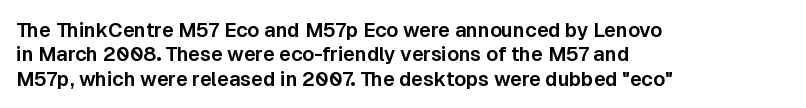
{"italic": "no", "underline": "no", "align": "left", "line_spacing_ratio": 1.22, "letter_spacing": "normal", "letter_spacing_em": 0.0, "glyph_px": 20}
